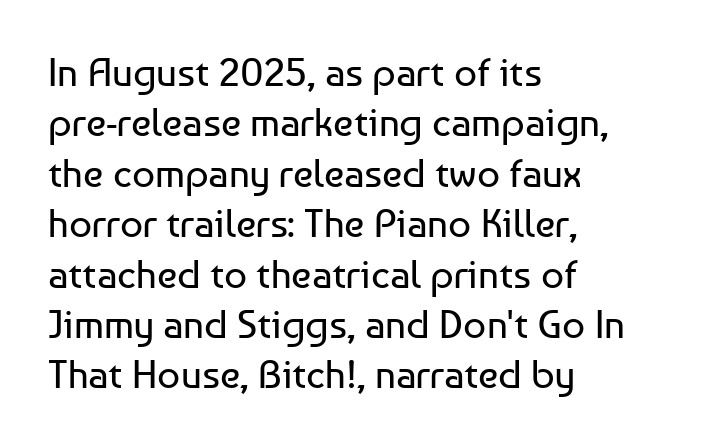
{"serif": "no", "italic": "no", "bold": "no", "weight": "regular", "width": "normal", "stroke_contrast": "low", "x_height": "medium", "monospaced": "no", "underline": "no", "align": "left", "line_spacing": "normal", "line_spacing_ratio": 1.26, "letter_spacing": "normal", "letter_spacing_em": 0.0, "glyph_px": 40}
